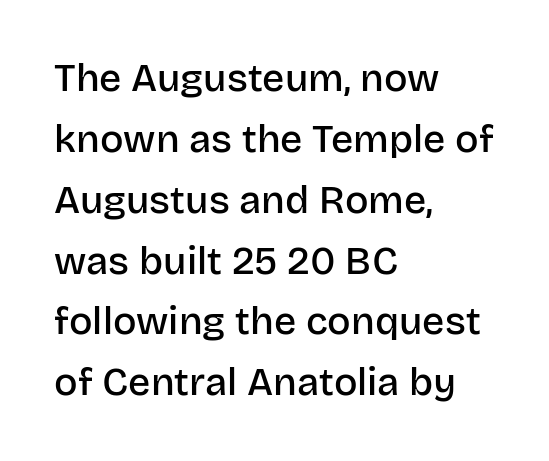
The image shows 39 px semibold sans-serif type, upright; set left-aligned, normal line spacing (1.56x), normal letter spacing, not underlined; low stroke contrast and a large x-height.
